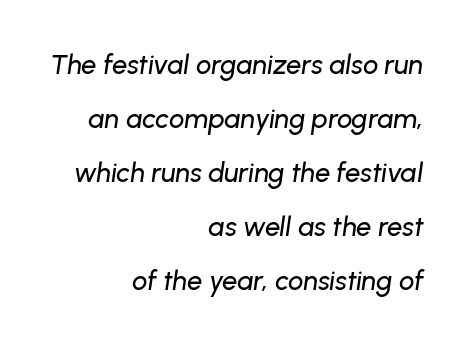
The image shows 27 px text type, italic (leaning right); set right-aligned, loose line spacing (2.0x), normal letter spacing, not underlined.
